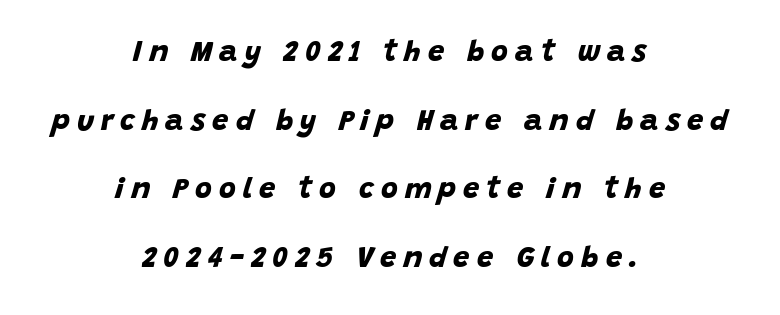
Q: Is the text bold? A: Yes.
Q: Is the typeface a serif or a sans-serif typeface? A: Sans-serif.
Q: Is the text underlined? A: No.
Q: How is the paragraph aligned? A: Centered.
Q: Is the spacing between letters normal or unusually wide? A: Unusually wide.
Q: Is the spacing between lines tight, normal or loose? A: Loose.
Q: Width (condensed, normal, or wide)? A: Normal.
Q: Stroke contrast? A: Low.
Q: x-height? A: Large.
Q: Monospaced? A: No.
